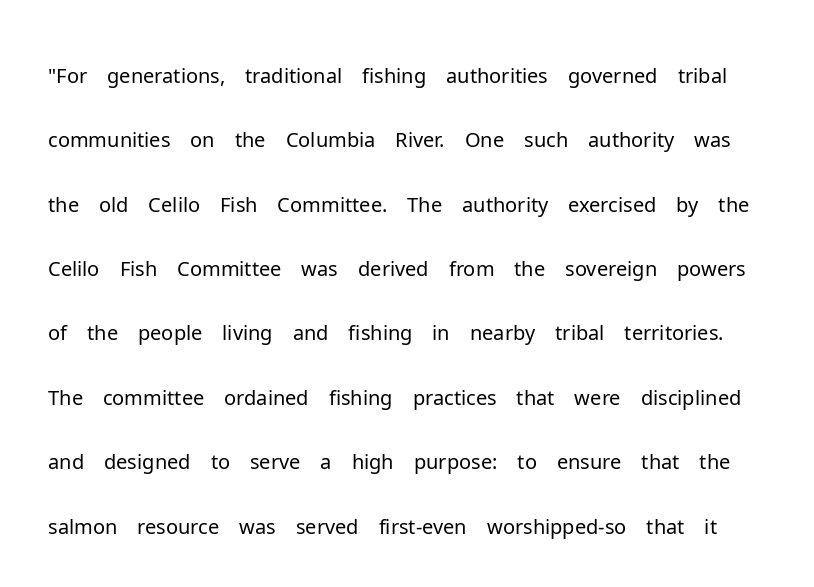
The zone under the glyphs is completely vacant. Baseline-to-baseline distance is the conventional proportion of letter height. The typeface chosen for these lines omits serifs. This is roman type, the default non-slanted kind.
